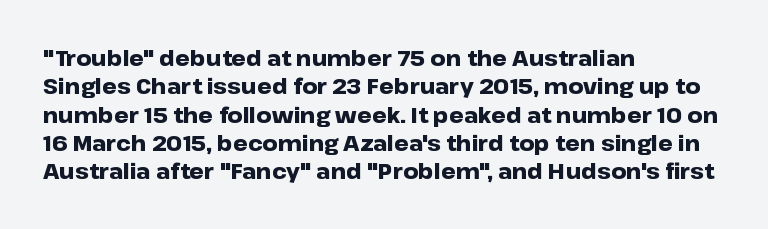
{"italic": "no", "bold": "yes", "underline": "no", "align": "left", "line_spacing": "normal", "line_spacing_ratio": 1.35, "letter_spacing": "normal", "letter_spacing_em": 0.0, "glyph_px": 21}
